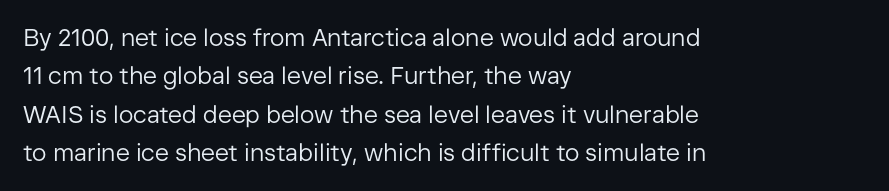
{"italic": "no", "bold": "no", "underline": "no", "align": "left", "line_spacing": "normal", "line_spacing_ratio": 1.6, "letter_spacing": "normal", "letter_spacing_em": 0.0, "glyph_px": 24}
